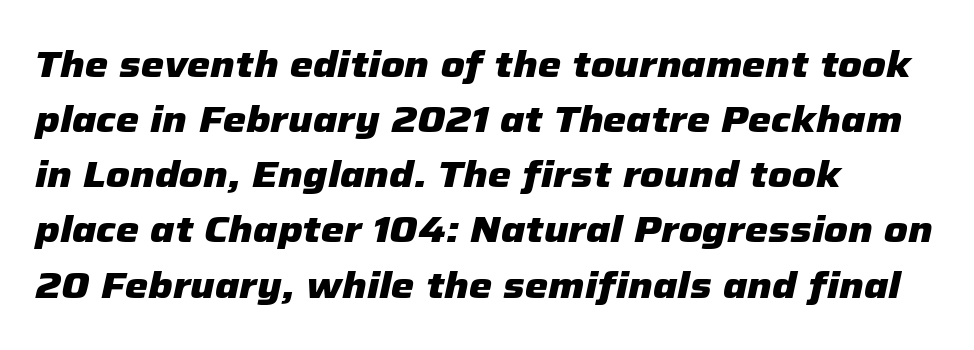
The image shows 37 px heavy type, italic (leaning right); set left-aligned, normal line spacing (1.49x), normal letter spacing, not underlined; low stroke contrast and a medium x-height.
